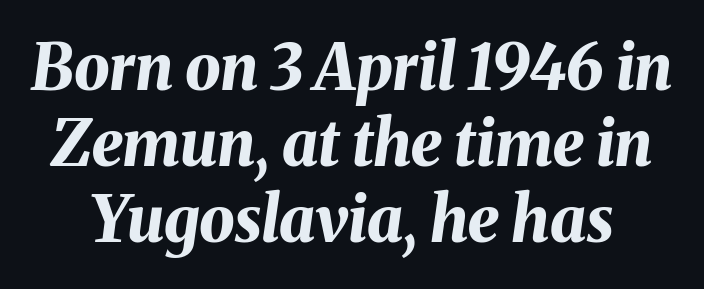
Q: Is the text bold? A: Yes.
Q: Is the text italic (slanted)? A: Yes, it leans right by about 8 degrees.
Q: Is the text underlined? A: No.
Q: Is the spacing between letters normal or unusually wide? A: Normal.
Q: Width (condensed, normal, or wide)? A: Normal.
Q: Stroke contrast? A: Medium.
Q: x-height? A: Medium.
Q: Monospaced? A: No.
